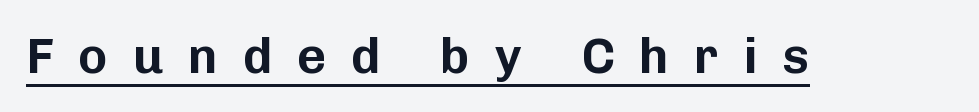
The image shows 50 px sans-serif type, upright; set unusually wide letter spacing (+0.49 em), underlined; low stroke contrast and a medium x-height.
